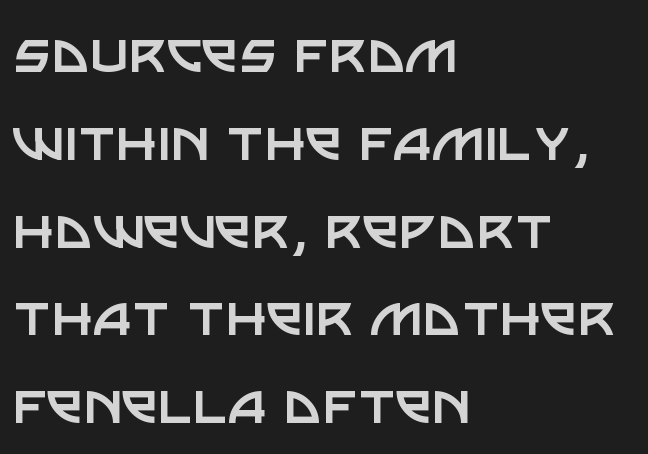
{"serif": "no", "italic": "no", "bold": "no", "weight": "regular", "width": "normal", "stroke_contrast": "low", "x_height": "large", "monospaced": "no", "underline": "no", "align": "left", "line_spacing": "normal", "line_spacing_ratio": 1.33, "letter_spacing": "normal", "letter_spacing_em": 0.0, "glyph_px": 66}
